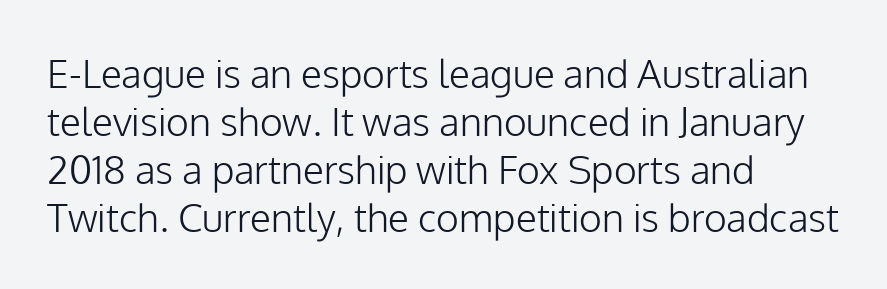
The image shows 39 px light sans-serif type, upright; set left-aligned, line spacing 1.23x, normal letter spacing, not underlined; low stroke contrast and a medium x-height.
